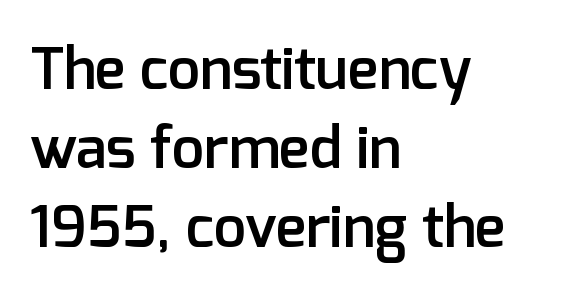
Q: Is the text bold? A: Semi-bold.
Q: Is the text italic (slanted)? A: No, it is upright.
Q: Is the typeface a serif or a sans-serif typeface? A: Sans-serif.
Q: Is the text underlined? A: No.
Q: How is the paragraph aligned? A: Left-aligned.
Q: Is the spacing between letters normal or unusually wide? A: Normal.
Q: Is the spacing between lines tight, normal or loose? A: Normal.
Q: Width (condensed, normal, or wide)? A: Normal.
Q: Stroke contrast? A: Low.
Q: x-height? A: Medium.
Q: Monospaced? A: No.
